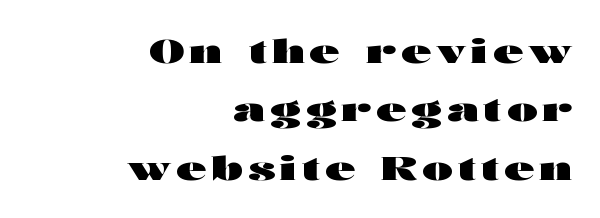
Q: Is the text bold? A: Yes.
Q: Is the text italic (slanted)? A: No, it is upright.
Q: Is the typeface a serif or a sans-serif typeface? A: Serif.
Q: Is the text underlined? A: No.
Q: How is the paragraph aligned? A: Right-aligned.
Q: Width (condensed, normal, or wide)? A: Wide.
Q: Stroke contrast? A: High.
Q: x-height? A: Medium.
Q: Monospaced? A: No.
